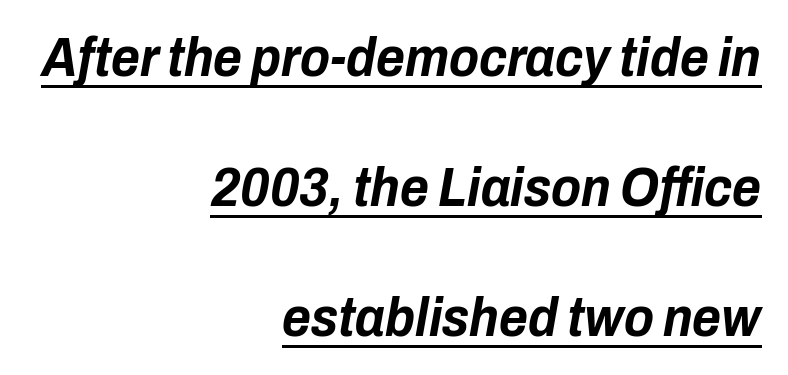
Q: Is the text bold? A: Yes.
Q: Is the text italic (slanted)? A: Yes, it leans right by about 10 degrees.
Q: Is the text underlined? A: Yes.
Q: How is the paragraph aligned? A: Right-aligned.
Q: Is the spacing between letters normal or unusually wide? A: Normal.
Q: Is the spacing between lines tight, normal or loose? A: Loose.
Q: Width (condensed, normal, or wide)? A: Condensed.
Q: Stroke contrast? A: Low.
Q: x-height? A: Medium.
Q: Monospaced? A: No.
